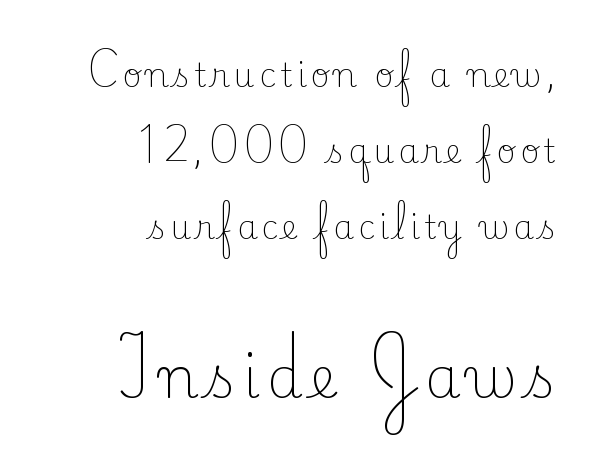
Q: Is the text bold? A: No.
Q: Is the text italic (slanted)? A: No, it is upright.
Q: Is the typeface a serif or a sans-serif typeface? A: Serif.
Q: Is the text underlined? A: No.
Q: How is the paragraph aligned? A: Right-aligned.
Q: Is the spacing between lines tight, normal or loose? A: Loose.
Q: Which block of text is set in a larger size, the first (top) or the second (bottom)? A: The second (bottom) one.
Q: Width (condensed, normal, or wide)? A: Normal.
Q: Stroke contrast? A: Low.
Q: x-height? A: Small.
Q: Monospaced? A: No.
